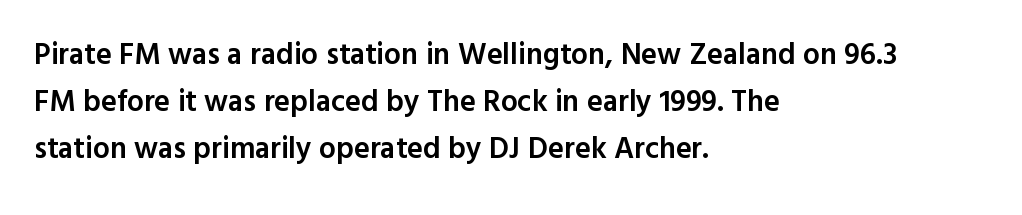
Look at the stroke-to-counter ratio: somewhat heavy, a semibold. Stroke terminals: plain, sans-serif. The letterforms sit shoulder to shoulder at normal distance. Casual observation: everything's shoved over to the left. Character widths vary here, with narrow letters taking less room than wide ones. Leading: standard.
